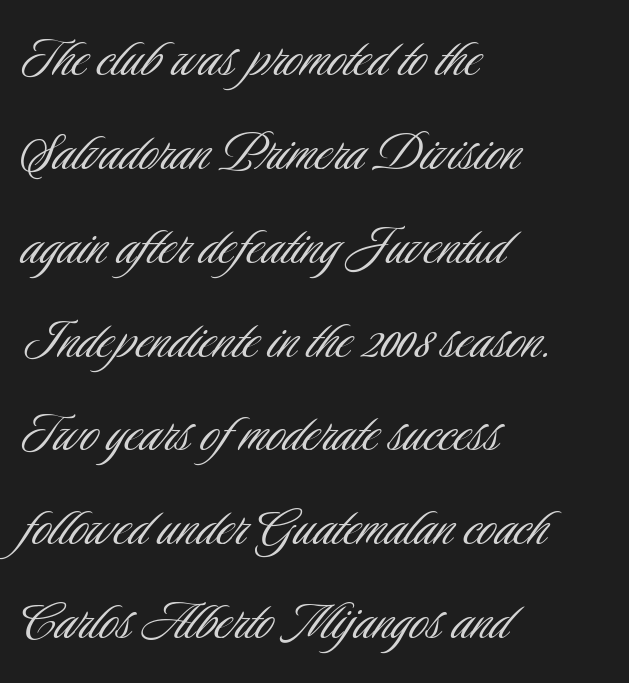
The block of text has a typical density, with ordinary space between rows. Think of a printed novel: that variable character pitch is what you see here. The rendering shows plain stroke endings on the letterforms — a sans-serif design.
